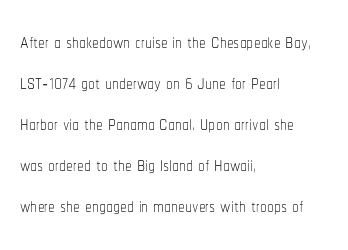
{"italic": "no", "bold": "no", "underline": "no", "align": "left", "line_spacing": "normal", "line_spacing_ratio": 1.52, "letter_spacing": "normal", "letter_spacing_em": 0.0, "glyph_px": 27}
